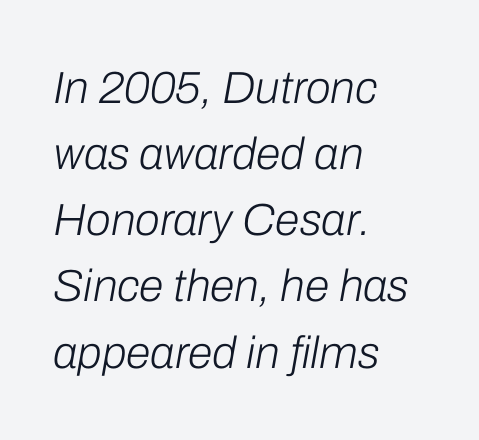
Q: Is the text bold? A: No.
Q: Is the text italic (slanted)? A: Yes, it leans right by about 10 degrees.
Q: Is the text underlined? A: No.
Q: How is the paragraph aligned? A: Left-aligned.
Q: Is the spacing between letters normal or unusually wide? A: Normal.
Q: Is the spacing between lines tight, normal or loose? A: Normal.
Q: Width (condensed, normal, or wide)? A: Normal.
Q: Stroke contrast? A: Low.
Q: x-height? A: Medium.
Q: Monospaced? A: No.
